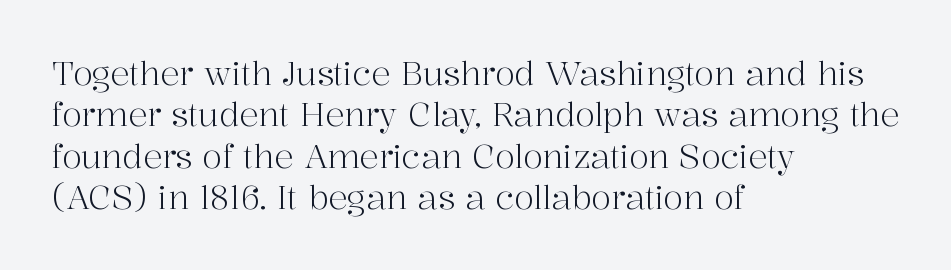
Q: Is the text bold? A: No.
Q: Is the text italic (slanted)? A: No, it is upright.
Q: Is the typeface a serif or a sans-serif typeface? A: Serif.
Q: Is the text underlined? A: No.
Q: How is the paragraph aligned? A: Left-aligned.
Q: Is the spacing between letters normal or unusually wide? A: Normal.
Q: Is the spacing between lines tight, normal or loose? A: Normal.
Q: Width (condensed, normal, or wide)? A: Normal.
Q: Stroke contrast? A: High.
Q: x-height? A: Medium.
Q: Monospaced? A: No.
